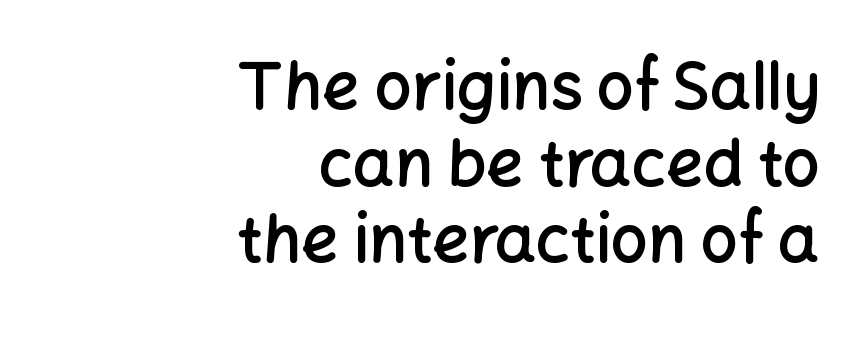
Q: Is the text bold? A: Semi-bold.
Q: Is the text italic (slanted)? A: No, it is upright.
Q: Is the typeface a serif or a sans-serif typeface? A: Sans-serif.
Q: Is the text underlined? A: No.
Q: How is the paragraph aligned? A: Right-aligned.
Q: Is the spacing between letters normal or unusually wide? A: Normal.
Q: Width (condensed, normal, or wide)? A: Normal.
Q: Stroke contrast? A: Low.
Q: x-height? A: Medium.
Q: Monospaced? A: No.
